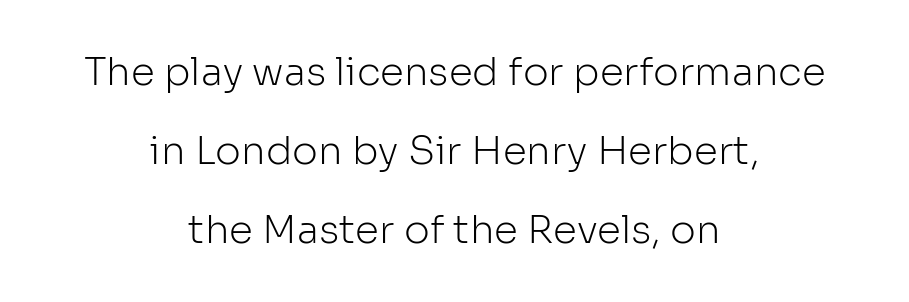
{"serif": "no", "italic": "no", "bold": "no", "weight": "light", "width": "normal", "stroke_contrast": "low", "x_height": "medium", "monospaced": "no", "underline": "no", "align": "center", "line_spacing": "loose", "line_spacing_ratio": 2.02, "letter_spacing": "normal", "letter_spacing_em": 0.0, "glyph_px": 39}
